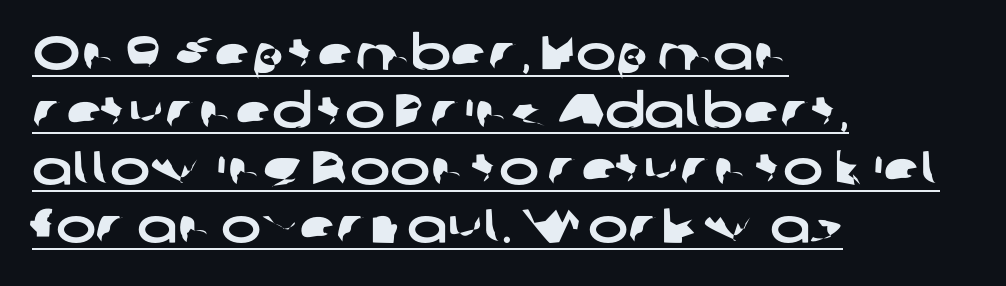
No extra tracking has been applied to these lines. Horizontally, the lines are justified to the leading edge only. What decoration does the sample have? An underline. This sample uses a sans-serif face.
